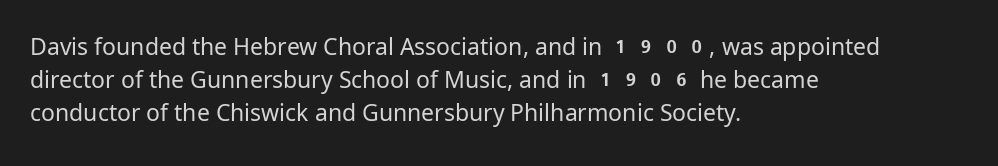
Honestly, the row spacing looks completely unremarkable. Caption: face not bold, strokes unweighted. Posture: vertical. This rendering features lettering with no underline. The setting favours the left margin, as ordinary paragraphs usually do.
